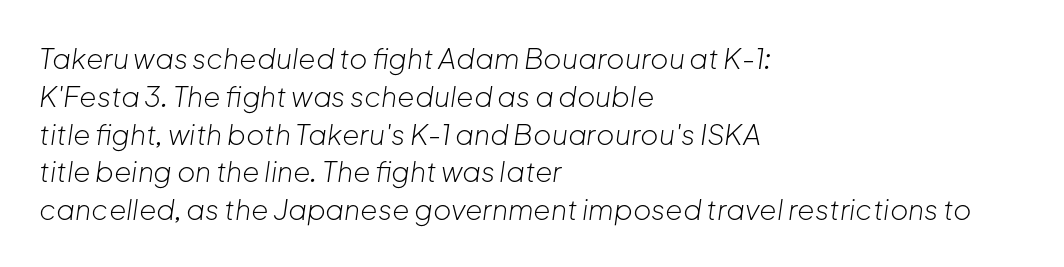
{"italic": "yes", "lean": "right", "slant_degrees": 8, "bold": "no", "weight": "light", "width": "normal", "stroke_contrast": "low", "x_height": "medium", "monospaced": "no", "underline": "no", "align": "left", "line_spacing": "normal", "line_spacing_ratio": 1.35, "letter_spacing": "normal", "letter_spacing_em": 0.0, "glyph_px": 28}
